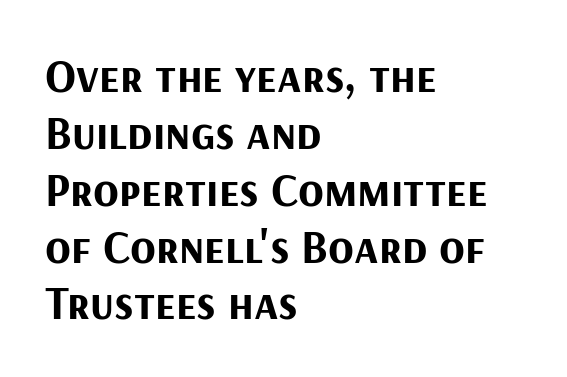
The image shows 47 px bold sans-serif type, upright; set left-aligned, line spacing 1.21x, normal letter spacing, not underlined; medium stroke contrast and a medium x-height.
